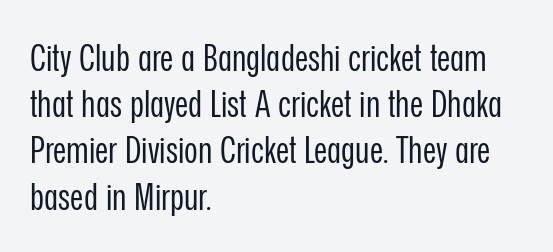
{"serif": "no", "italic": "no", "bold": "no", "weight": "regular", "width": "condensed", "stroke_contrast": "low", "x_height": "medium", "monospaced": "no", "underline": "no", "align": "left", "line_spacing": "normal", "line_spacing_ratio": 1.25, "letter_spacing": "normal", "letter_spacing_em": 0.0, "glyph_px": 37}
